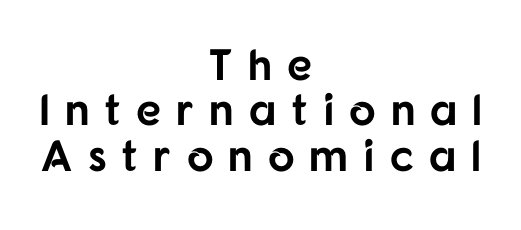
Q: Is the text bold? A: Yes.
Q: Is the text italic (slanted)? A: No, it is upright.
Q: Is the typeface a serif or a sans-serif typeface? A: Sans-serif.
Q: Is the text underlined? A: No.
Q: How is the paragraph aligned? A: Centered.
Q: Is the spacing between letters normal or unusually wide? A: Unusually wide.
Q: Is the spacing between lines tight, normal or loose? A: Tight.
Q: Width (condensed, normal, or wide)? A: Normal.
Q: Stroke contrast? A: Low.
Q: x-height? A: Medium.
Q: Monospaced? A: No.
